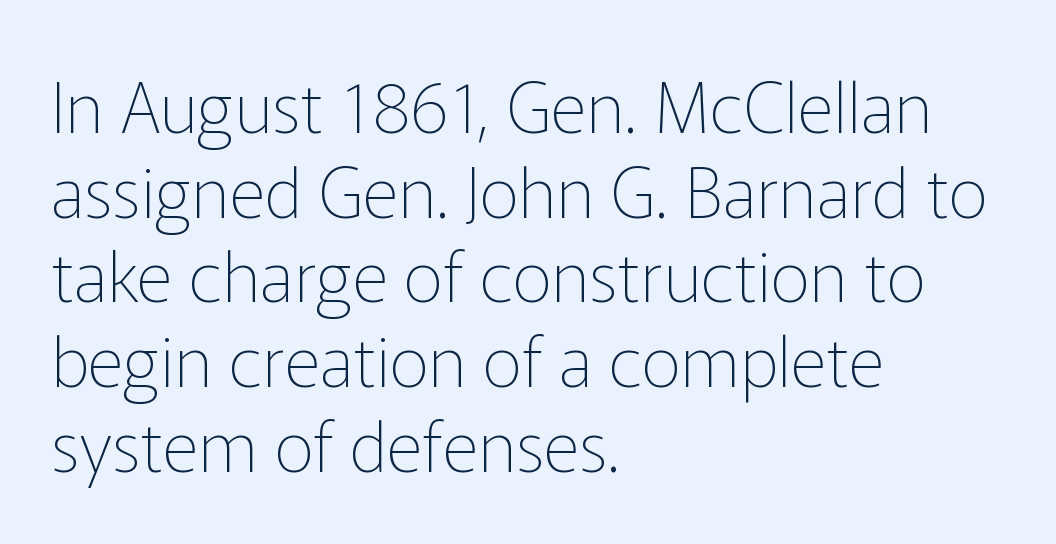
Q: Is the text bold? A: No.
Q: Is the text italic (slanted)? A: No, it is upright.
Q: Is the typeface a serif or a sans-serif typeface? A: Sans-serif.
Q: Is the text underlined? A: No.
Q: How is the paragraph aligned? A: Left-aligned.
Q: Is the spacing between letters normal or unusually wide? A: Normal.
Q: Width (condensed, normal, or wide)? A: Normal.
Q: Stroke contrast? A: Low.
Q: x-height? A: Medium.
Q: Monospaced? A: No.
